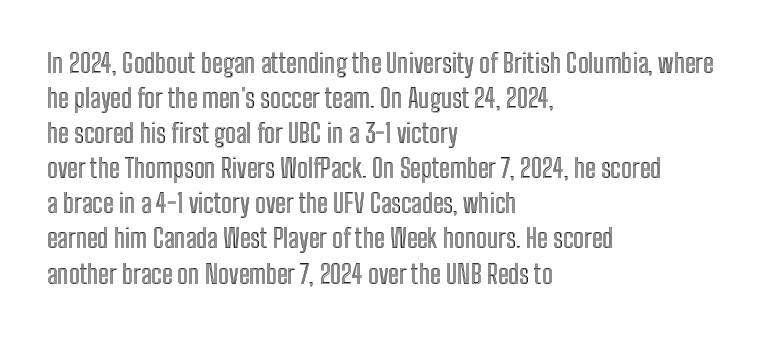
The image shows 26 px text type, upright; set left-aligned, normal line spacing (1.35x), normal letter spacing, not underlined.
